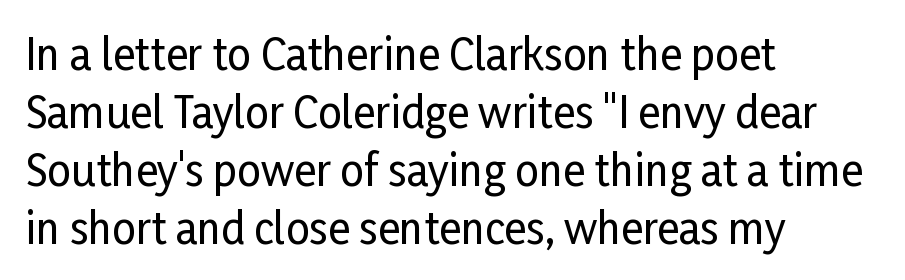
The image shows 42 px condensed sans-serif type, upright; set left-aligned, normal line spacing (1.38x), normal letter spacing, not underlined; low stroke contrast and a medium x-height.
